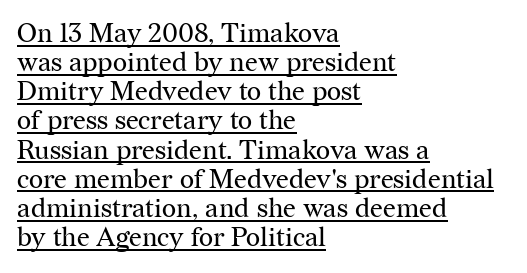
Q: Is the text bold? A: No.
Q: Is the text italic (slanted)? A: No, it is upright.
Q: Is the text underlined? A: Yes.
Q: How is the paragraph aligned? A: Left-aligned.
Q: Is the spacing between letters normal or unusually wide? A: Normal.
Q: Is the spacing between lines tight, normal or loose? A: Tight.
